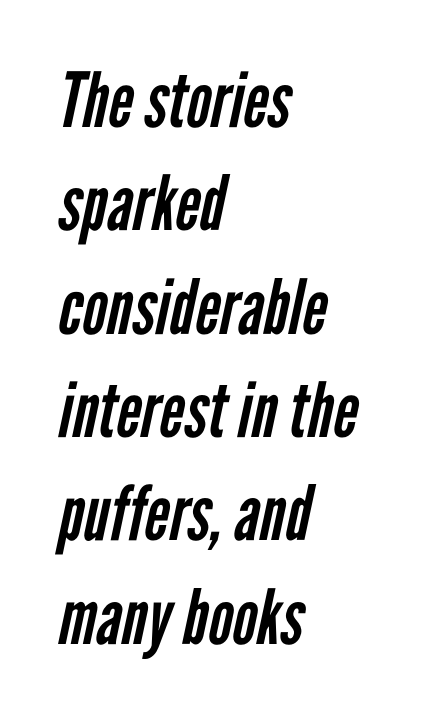
Short and long lines alike share a common starting point at left. Each letter's strokes conclude bluntly, with no projecting serifs. The type is set solid horizontally, with unmodified tracking. The words here are not underlined. Letters have the restrained weight of plain body copy at most.
